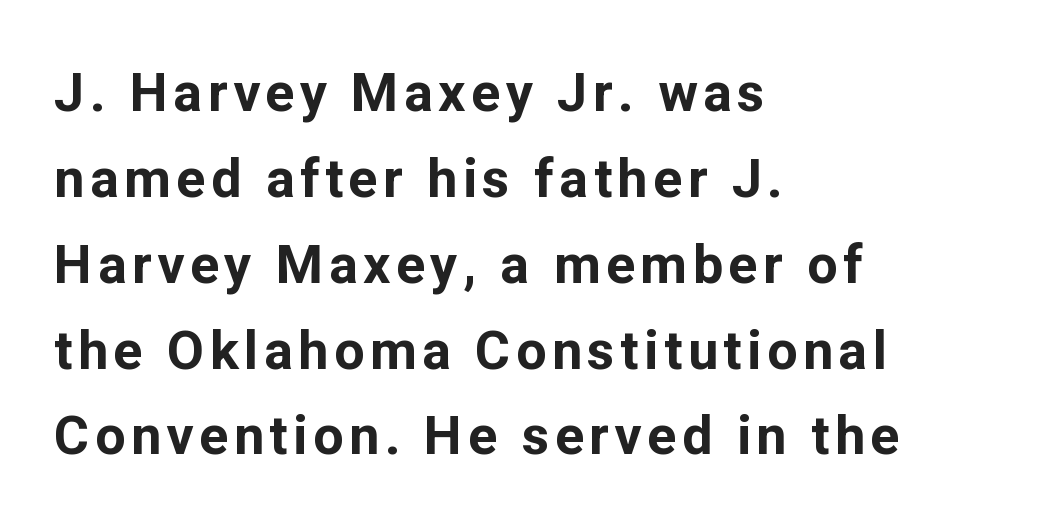
This sample uses an upright cut, with every glyph sitting square on the baseline. Vertical spacing — default. Is this a fixed-width face? No — the glyphs have proportional, varying widths. Plain, unruled lines of type.
